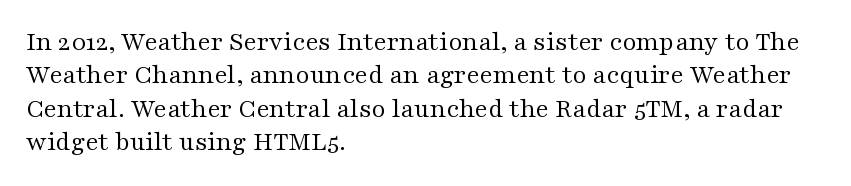
No letter is thick-stroked: the sample isn't bold. This rendering leaves character spacing at its baseline value. A bare baseline throughout the passage. Line beginnings align vertically; line endings do not. This sample uses an upright cut, with every glyph sitting square on the baseline.
